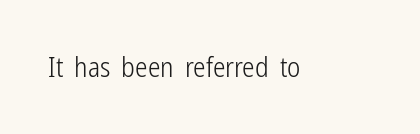
Q: Is the text bold? A: No.
Q: Is the text italic (slanted)? A: No, it is upright.
Q: Is the typeface a serif or a sans-serif typeface? A: Sans-serif.
Q: Is the text underlined? A: No.
Q: Is the spacing between letters normal or unusually wide? A: Normal.
Q: Width (condensed, normal, or wide)? A: Condensed.
Q: Stroke contrast? A: Low.
Q: x-height? A: Medium.
Q: Monospaced? A: No.
